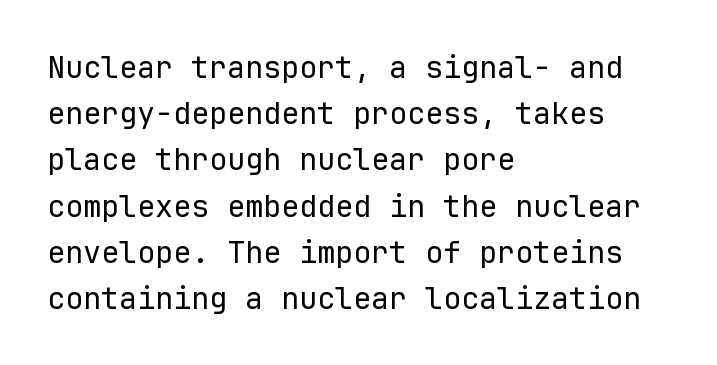
The face used here is rendered with its standard letterfit. This is the regular roman posture of the typeface. These lines stack with their left ends in a neat column. Does the type have serifs? No, each stem ends abruptly. A typesetter would call this leading conventional body-copy spacing. The strokes are not fattened; the text isn't bold.
